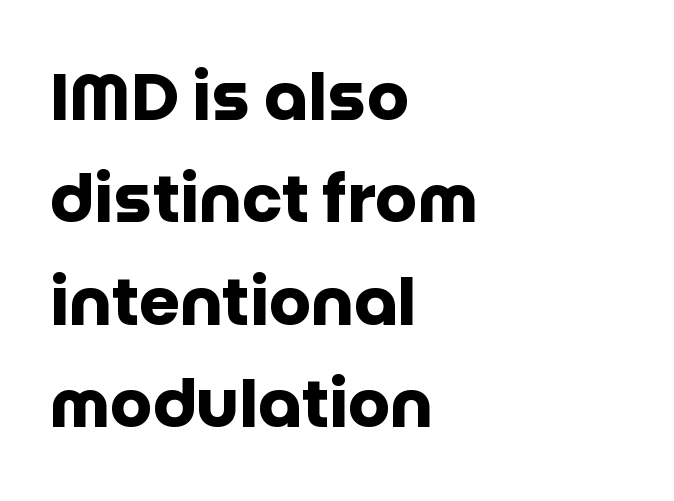
The image shows 66 px heavy sans-serif type, upright; set left-aligned, normal line spacing (1.55x), normal letter spacing, not underlined; low stroke contrast and a large x-height.
